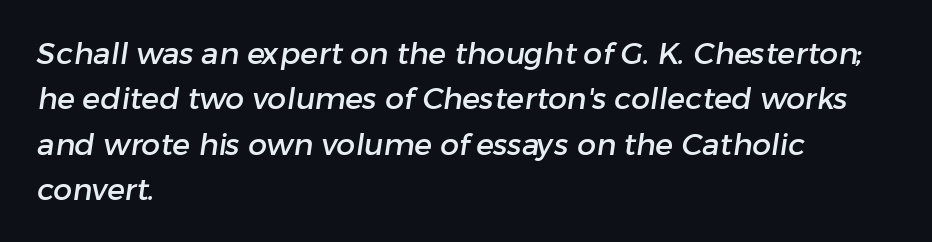
Q: Is the typeface a serif or a sans-serif typeface? A: Sans-serif.
Q: Is the text underlined? A: No.
Q: How is the paragraph aligned? A: Left-aligned.
Q: Is the spacing between letters normal or unusually wide? A: Normal.
Q: Is the spacing between lines tight, normal or loose? A: Normal.
Q: Width (condensed, normal, or wide)? A: Normal.
Q: Stroke contrast? A: Low.
Q: x-height? A: Medium.
Q: Monospaced? A: No.
